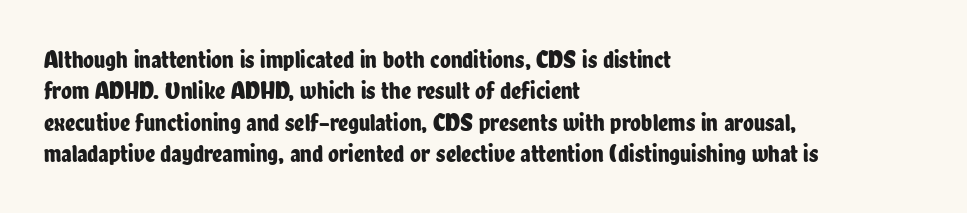
Q: Is the text italic (slanted)? A: No, it is upright.
Q: Is the text underlined? A: No.
Q: How is the paragraph aligned? A: Left-aligned.
Q: Is the spacing between letters normal or unusually wide? A: Normal.
Q: Is the spacing between lines tight, normal or loose? A: Normal.
